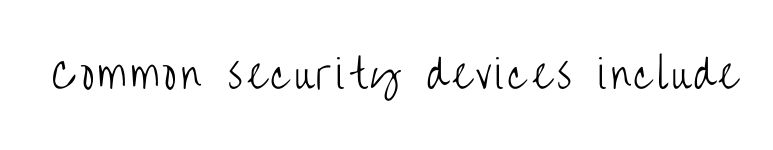
The image shows 39 px light, condensed sans-serif type, upright; set not underlined; low stroke contrast and a large x-height.
